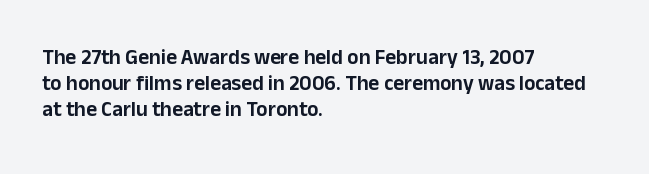
The image shows 21 px text type, upright; set left-aligned, line spacing 1.24x, normal letter spacing, not underlined.
